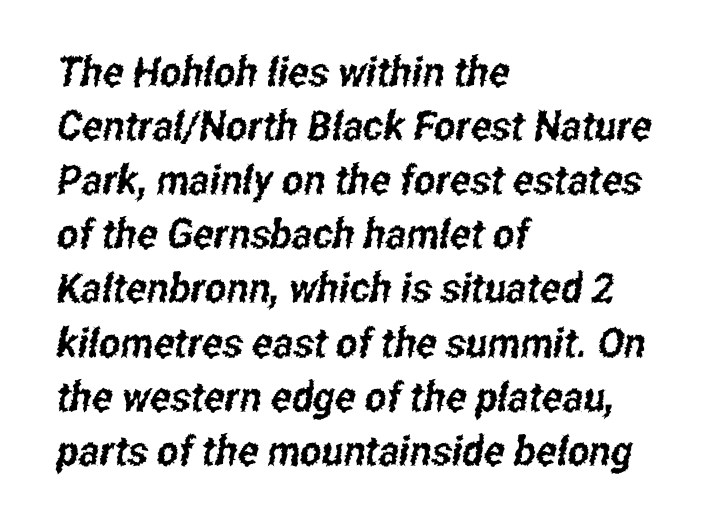
This is sans-serif lettering, the kind often seen on screens and signage. This sample uses plain, unmodified letter spacing. This sample has the flowing, uneven cadence of proportional lettering. Evenly set lines give the paragraph a standard silhouette. Is the block centered? No — it sits flush against the left margin.
